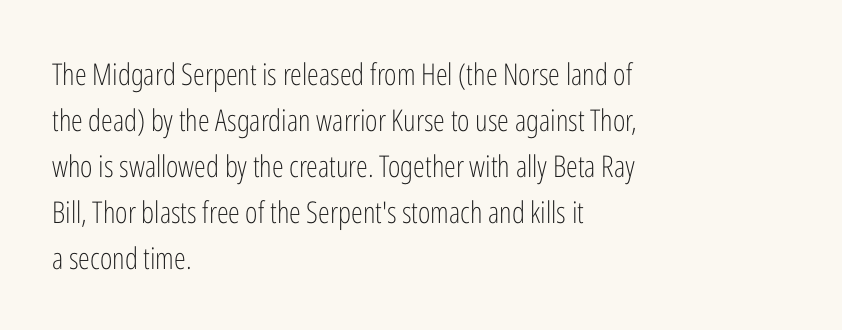
The image shows 30 px light, condensed sans-serif type, upright; set left-aligned, normal line spacing (1.53x), normal letter spacing, not underlined; low stroke contrast and a medium x-height.
